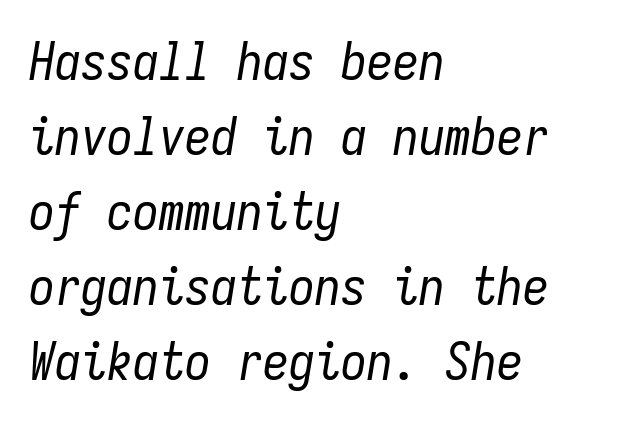
The image shows 52 px regular-weight, condensed type, italic (leaning right), monospaced; set left-aligned, normal line spacing (1.44x), normal letter spacing, not underlined; low stroke contrast and a medium x-height.
